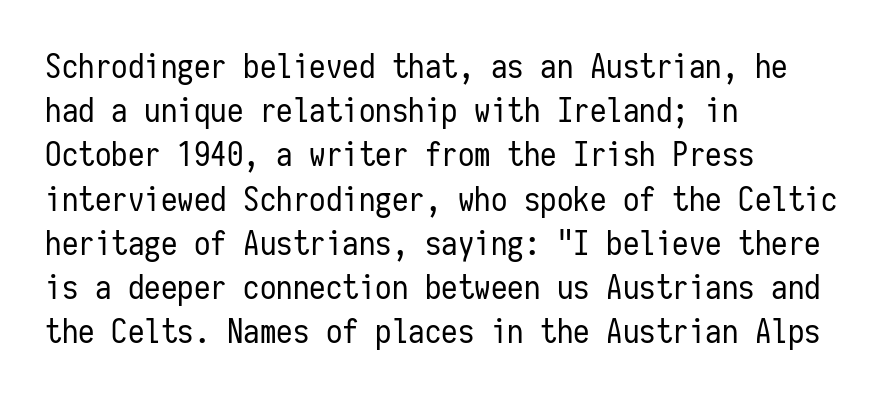
{"serif": "no", "italic": "no", "bold": "no", "weight": "regular", "width": "condensed", "stroke_contrast": "low", "x_height": "medium", "monospaced": "yes", "underline": "no", "align": "left", "line_spacing": "normal", "line_spacing_ratio": 1.34, "letter_spacing": "normal", "letter_spacing_em": 0.0, "glyph_px": 33}
